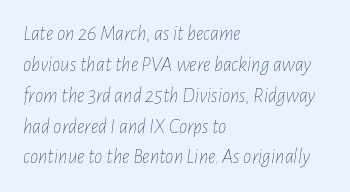
The image shows 21 px text type, italic (leaning right); set left-aligned, normal line spacing (1.47x), normal letter spacing, not underlined.
